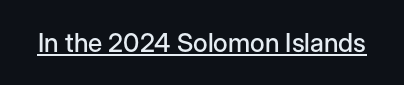
The image shows 26 px text type, upright; set normal letter spacing, underlined.
